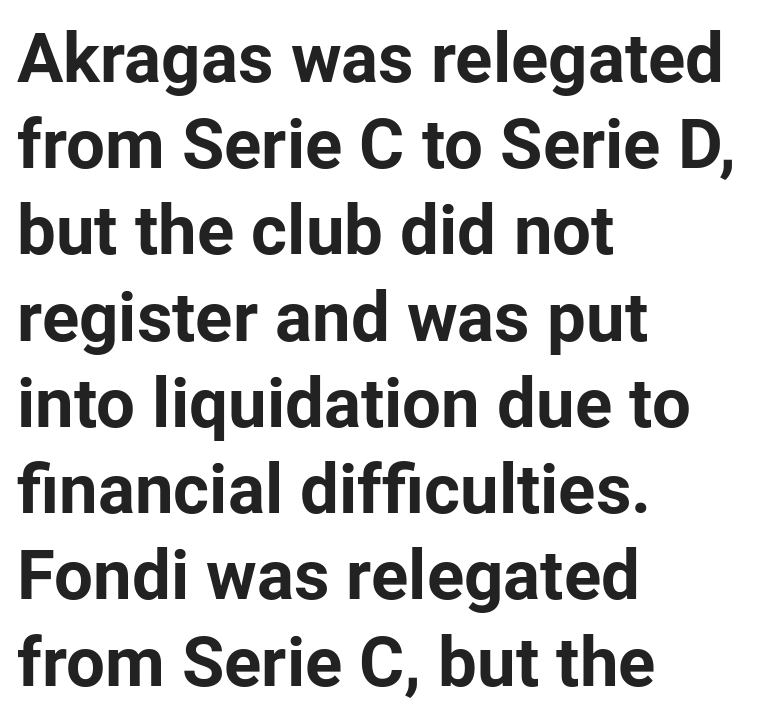
The image shows 69 px bold sans-serif type, upright; set left-aligned, normal line spacing (1.25x), normal letter spacing, not underlined; low stroke contrast and a medium x-height.
